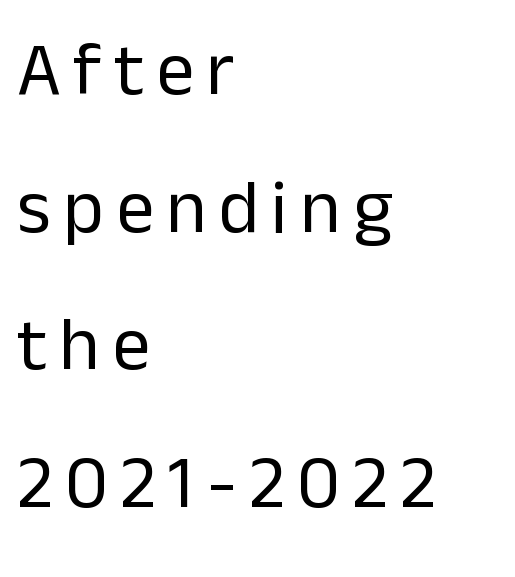
Q: Is the text bold? A: No.
Q: Is the text italic (slanted)? A: No, it is upright.
Q: Is the typeface a serif or a sans-serif typeface? A: Sans-serif.
Q: Is the text underlined? A: No.
Q: How is the paragraph aligned? A: Left-aligned.
Q: Width (condensed, normal, or wide)? A: Normal.
Q: Stroke contrast? A: Low.
Q: x-height? A: Medium.
Q: Monospaced? A: No.
